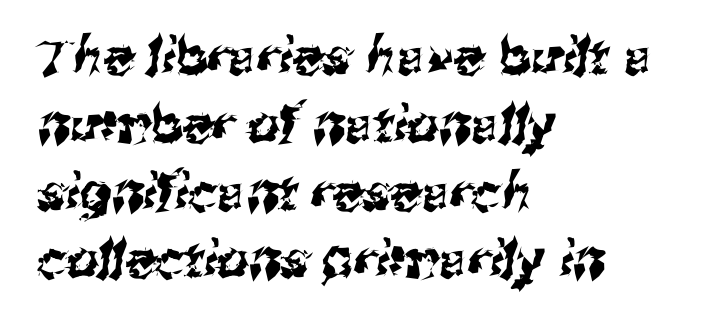
The image shows 51 px sans-serif type; set left-aligned, normal line spacing (1.33x), normal letter spacing, not underlined; medium stroke contrast and a medium x-height.
